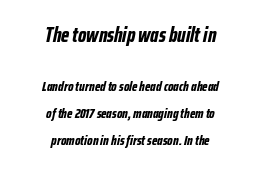
The image shows 21 px bold type, italic (leaning right); set centered, loose line spacing (1.93x), normal letter spacing, not underlined; the first (top) block is 1.5x larger.
